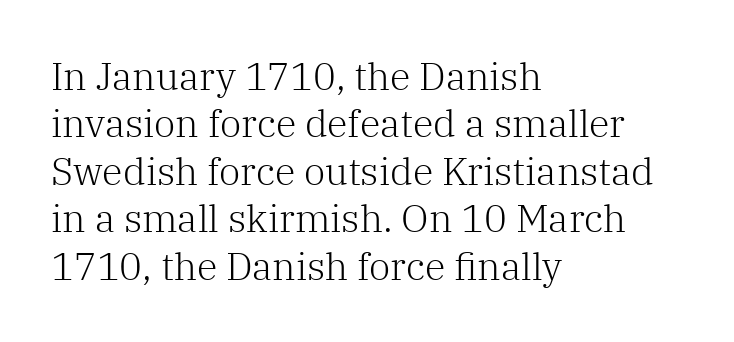
The image shows 38 px light serif type, upright; set left-aligned, normal line spacing (1.25x), normal letter spacing, not underlined; low stroke contrast and a medium x-height.
